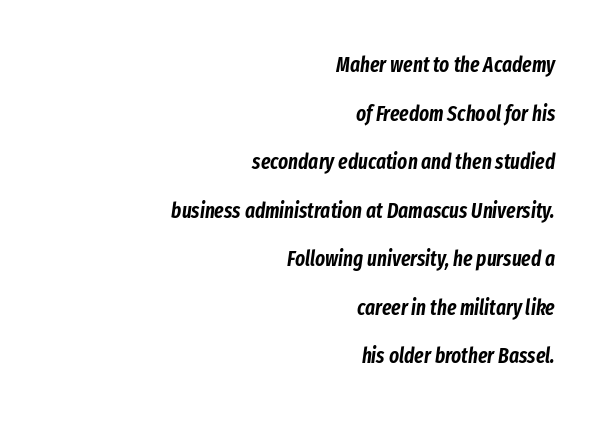
The image shows 21 px text type, italic (leaning right); set right-aligned, loose line spacing (2.31x), normal letter spacing, not underlined.
